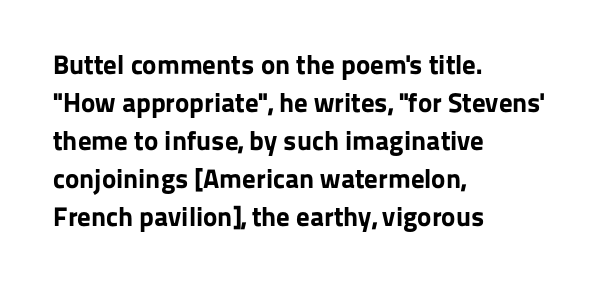
{"italic": "no", "bold": "yes", "underline": "no", "align": "left", "line_spacing": "normal", "line_spacing_ratio": 1.41, "letter_spacing": "normal", "letter_spacing_em": 0.0, "glyph_px": 27}
